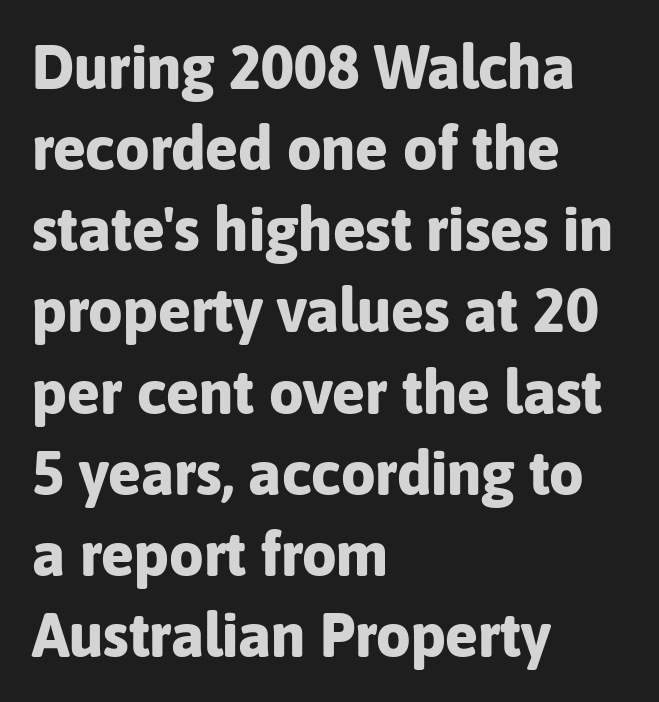
{"serif": "no", "italic": "no", "bold": "yes", "weight": "bold", "width": "normal", "stroke_contrast": "low", "x_height": "medium", "monospaced": "no", "underline": "no", "align": "left", "line_spacing": "normal", "line_spacing_ratio": 1.33, "letter_spacing": "normal", "letter_spacing_em": 0.0, "glyph_px": 61}
